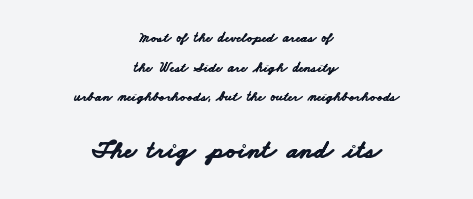
{"bold": "yes", "underline": "no", "align": "center", "line_spacing": "loose", "line_spacing_ratio": 2.11, "letter_spacing": "normal", "letter_spacing_em": 0.0, "larger_block": "second", "size_ratio": 1.86, "glyph_px": 26}
